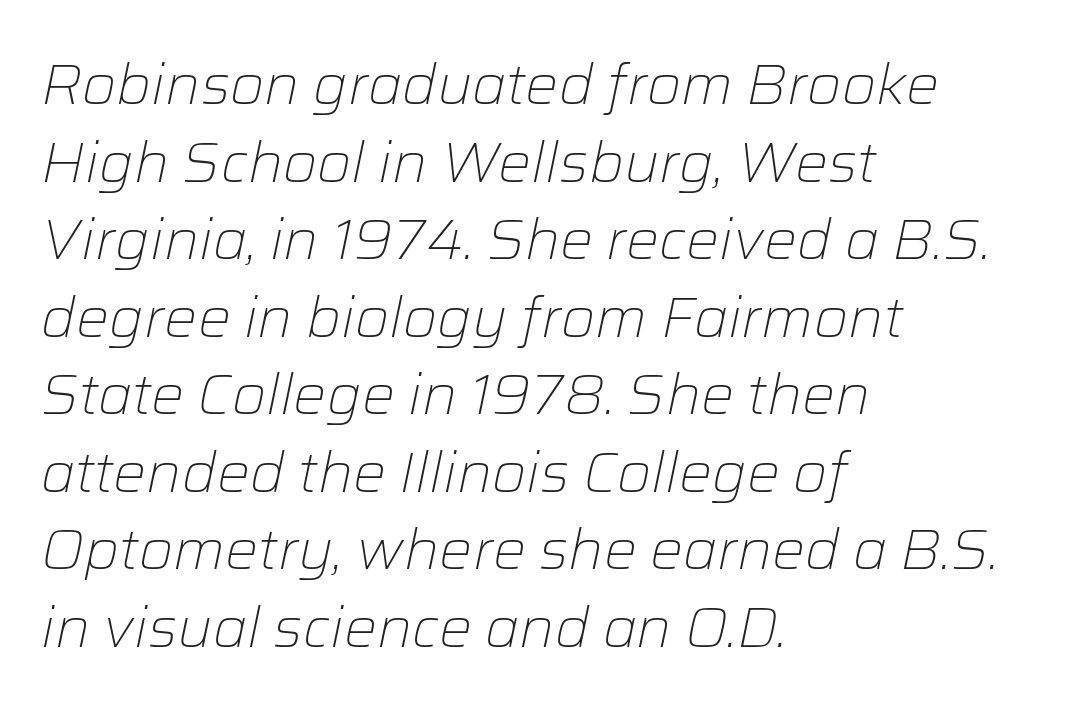
The face used here is proportionally spaced, like ordinary book or web type. Nothing unusual about the tracking: characters are spaced as the font intends. The typeface has the unassuming heft of standard copy or less. Emphasis-style slanted type is in use. The baseline area is clear. One-word summary of the alignment: left.
